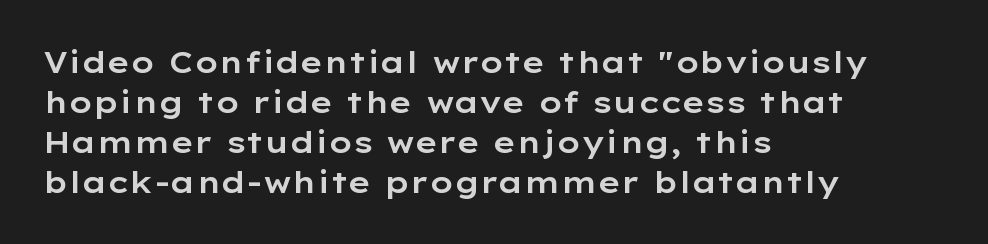
Q: Is the text italic (slanted)? A: No, it is upright.
Q: Is the typeface a serif or a sans-serif typeface? A: Sans-serif.
Q: Is the text underlined? A: No.
Q: How is the paragraph aligned? A: Left-aligned.
Q: Is the spacing between letters normal or unusually wide? A: Normal.
Q: Is the spacing between lines tight, normal or loose? A: Normal.
Q: Width (condensed, normal, or wide)? A: Wide.
Q: Stroke contrast? A: Low.
Q: x-height? A: Medium.
Q: Monospaced? A: No.
